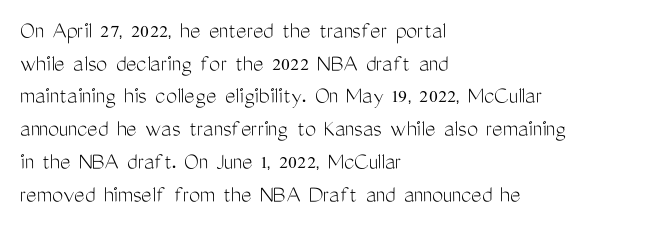
Q: Is the text bold? A: No.
Q: Is the text italic (slanted)? A: No, it is upright.
Q: Is the text underlined? A: No.
Q: How is the paragraph aligned? A: Left-aligned.
Q: Is the spacing between letters normal or unusually wide? A: Normal.
Q: Is the spacing between lines tight, normal or loose? A: Normal.
